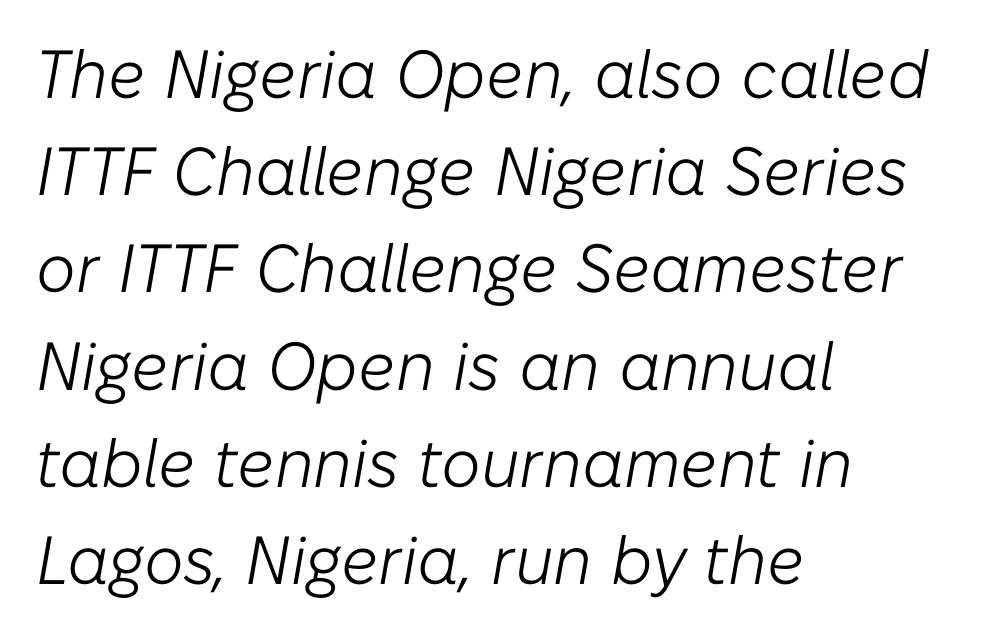
{"italic": "yes", "lean": "right", "slant_degrees": 10, "bold": "no", "weight": "light", "width": "normal", "stroke_contrast": "low", "x_height": "medium", "monospaced": "no", "underline": "no", "align": "left", "line_spacing": "normal", "line_spacing_ratio": 1.43, "letter_spacing": "normal", "letter_spacing_em": 0.0, "glyph_px": 68}
